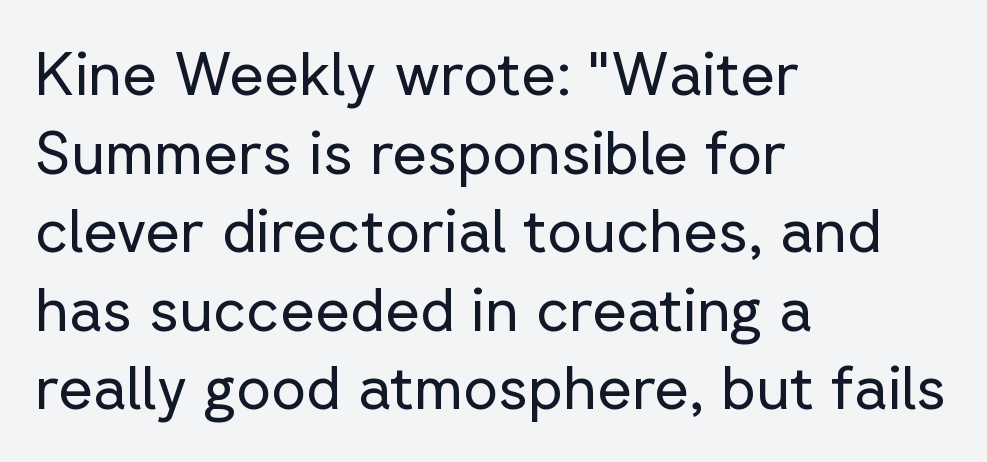
One glance says typical: line gaps are just what's usual. Horizontally, the lines are justified to the leading edge only. If you drew a line through each stem, it would be perfectly vertical. Do the characters align in a grid? No, the font is proportional.
